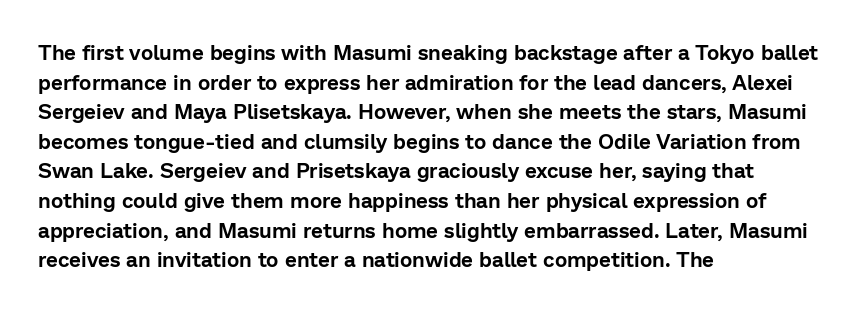
Caption: standard tracking, unaltered. Only glyphs here, with clear space below each row. The line-height multiplier appears to be the usual default. The typography opts for an upright posture over an oblique one. A student would call this left alignment; a typographer would say flush left, rag right.
